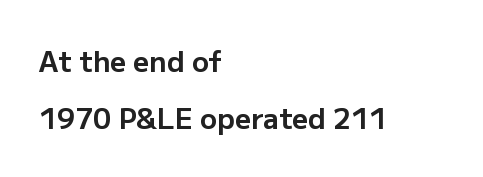
Anything drawn beneath the words? Only blank space. The face used here is proportionally spaced, like ordinary book or web type. Layout note: lines flush left. Line spacing here is loose. The typeface chosen for these lines omits serifs. What stands out about the letter spacing? Nothing — it is the standard amount.
